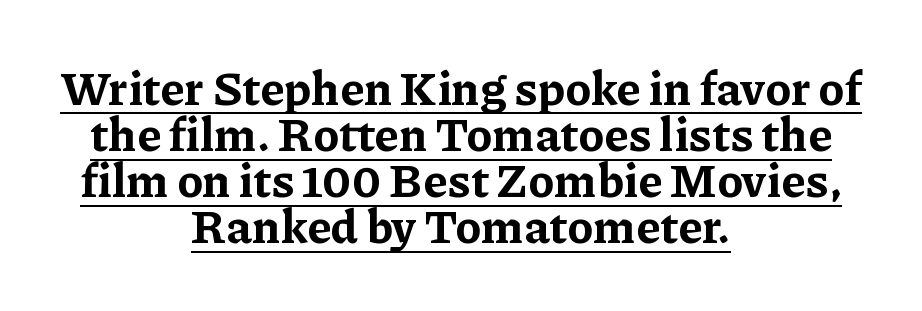
The image shows 47 px bold serif type, upright; set centered, tight line spacing (0.98x), normal letter spacing, underlined; low stroke contrast and a medium x-height.
